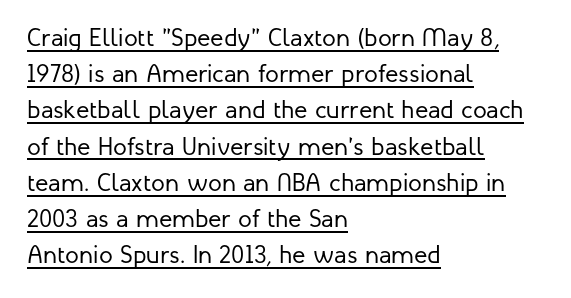
The image shows 25 px text type, upright; set left-aligned, normal line spacing (1.45x), normal letter spacing, underlined.
